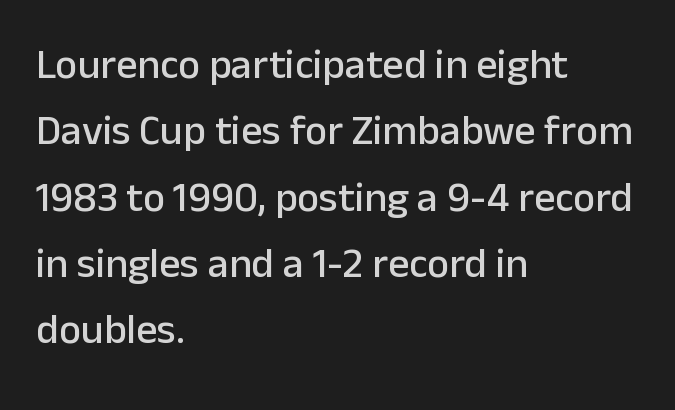
Q: Is the text italic (slanted)? A: No, it is upright.
Q: Is the typeface a serif or a sans-serif typeface? A: Sans-serif.
Q: Is the text underlined? A: No.
Q: How is the paragraph aligned? A: Left-aligned.
Q: Is the spacing between letters normal or unusually wide? A: Normal.
Q: Is the spacing between lines tight, normal or loose? A: Normal.
Q: Width (condensed, normal, or wide)? A: Normal.
Q: Stroke contrast? A: Low.
Q: x-height? A: Medium.
Q: Monospaced? A: No.
